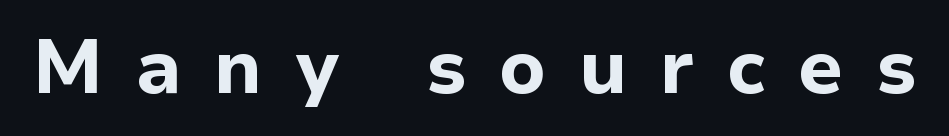
Q: Is the text bold? A: Yes.
Q: Is the text italic (slanted)? A: No, it is upright.
Q: Is the typeface a serif or a sans-serif typeface? A: Sans-serif.
Q: Is the text underlined? A: No.
Q: Is the spacing between letters normal or unusually wide? A: Unusually wide.
Q: Width (condensed, normal, or wide)? A: Normal.
Q: Stroke contrast? A: Low.
Q: x-height? A: Medium.
Q: Monospaced? A: No.
